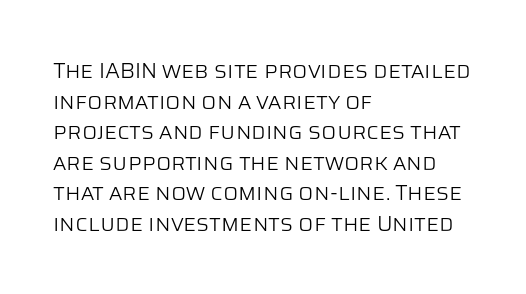
{"italic": "no", "bold": "no", "underline": "no", "align": "left", "line_spacing": "normal", "line_spacing_ratio": 1.39, "letter_spacing": "normal", "letter_spacing_em": 0.0, "glyph_px": 22}
